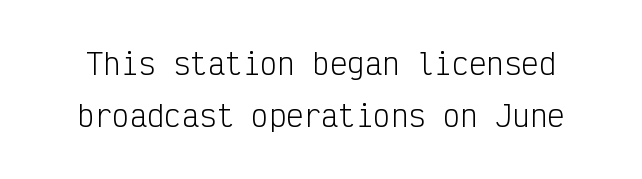
Q: Is the text bold? A: No.
Q: Is the text italic (slanted)? A: No, it is upright.
Q: Is the typeface a serif or a sans-serif typeface? A: Sans-serif.
Q: Is the text underlined? A: No.
Q: Is the spacing between letters normal or unusually wide? A: Normal.
Q: Width (condensed, normal, or wide)? A: Condensed.
Q: Stroke contrast? A: Low.
Q: x-height? A: Medium.
Q: Monospaced? A: Yes.
